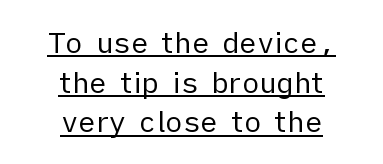
Is the letter spacing exaggerated? No — it looks like the ordinary default. Summary of vertical rhythm: regular, with standard interline spacing. A centered setting, common on invitations and titles, is used for this passage. The letters advance in unequal steps, a hallmark of proportional type. Weight class: somewhere from thin through regular.
